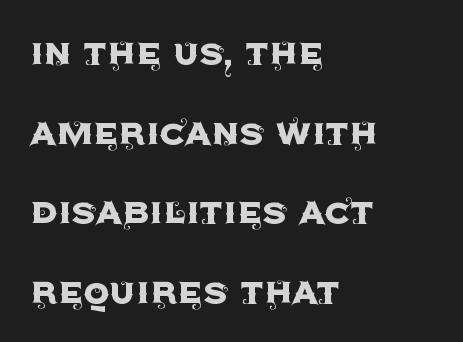
Letterform terminals end flat and unadorned throughout the passage. Here the designer chose a conventional face with non-uniform glyph widths. Clear beneath every line of the passage. Ascenders rise straight up at ninety degrees. Look at the tracking — it's just the regular setting, nothing added. Does the copy run flush right? No — it runs flush left.
